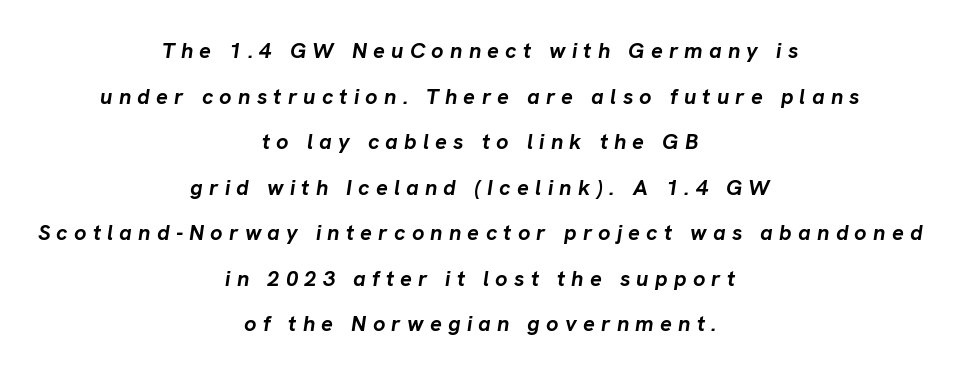
The image shows 22 px bold type, italic (leaning right); set centered, loose line spacing (2.07x), unusually wide letter spacing (+0.28 em), not underlined.
